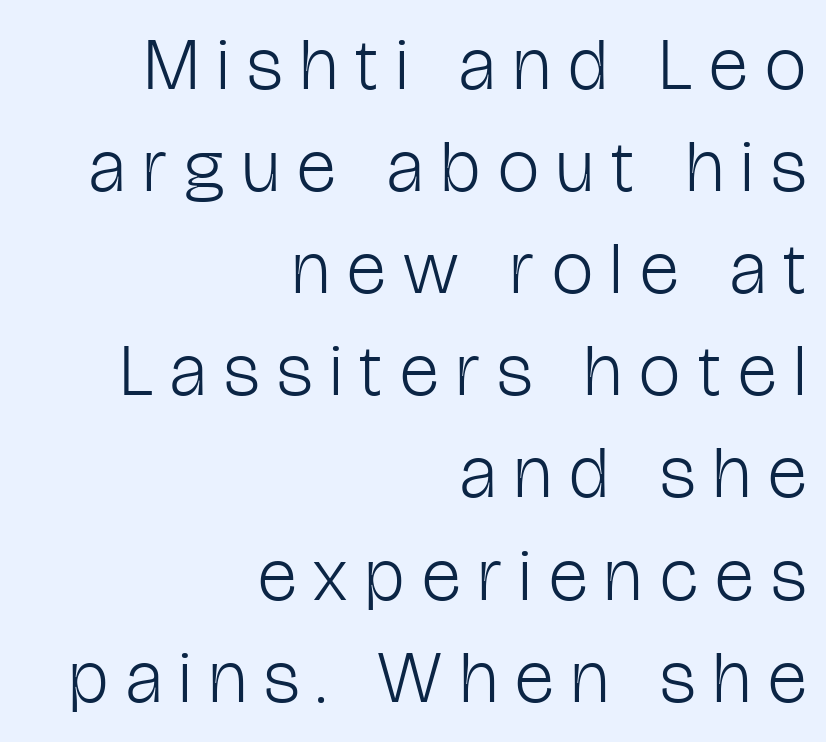
Classification — sans serif. The rendering uses natural spacing where letterforms have individual widths. Leading matches the norm, producing a regular column. Counters stay open thanks to moderate or lighter strokes.
